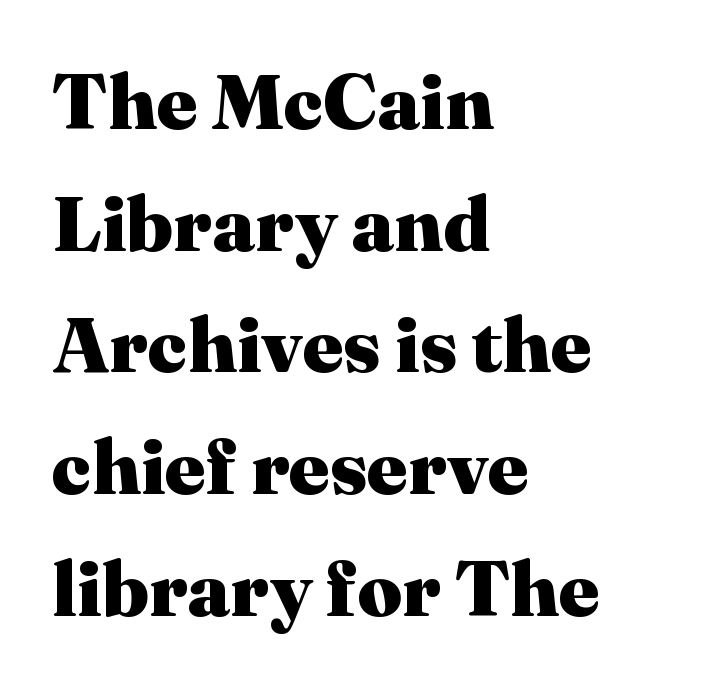
The image shows 78 px heavy serif type, upright; set left-aligned, normal line spacing (1.56x), normal letter spacing, not underlined; medium stroke contrast and a medium x-height.
